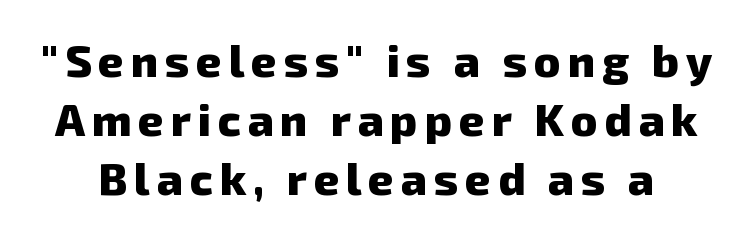
The letters are bold, with thick, heavy strokes. If you measured baseline to baseline, you'd find a middling distance. This sample has the flowing, uneven cadence of proportional lettering. The space beneath each line is pristine and unruled.
